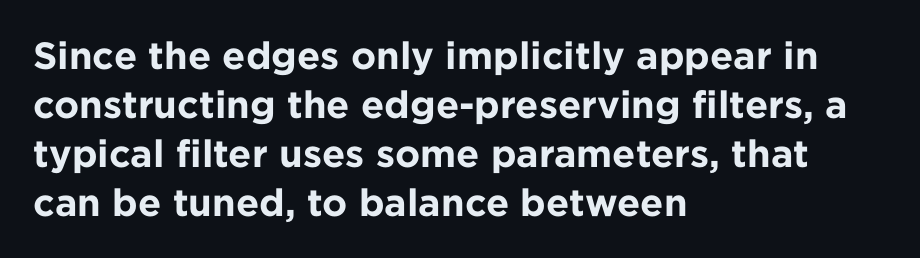
{"serif": "no", "italic": "no", "bold": "yes", "weight": "bold", "width": "normal", "stroke_contrast": "low", "x_height": "medium", "monospaced": "no", "underline": "no", "align": "left", "line_spacing": "normal", "line_spacing_ratio": 1.29, "letter_spacing": "normal", "letter_spacing_em": 0.0, "glyph_px": 38}
